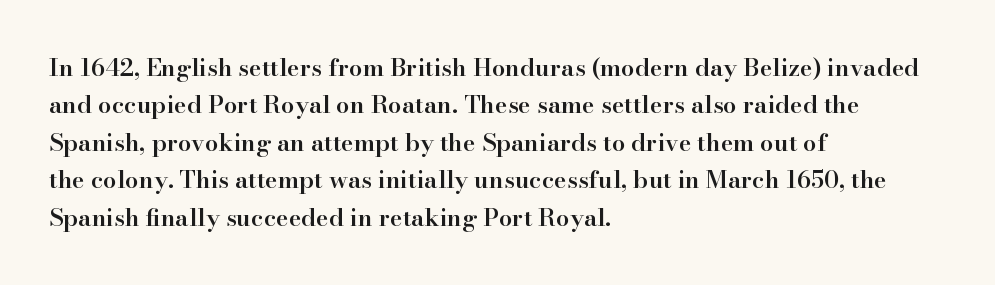
Q: Is the text bold? A: Semi-bold.
Q: Is the text italic (slanted)? A: No, it is upright.
Q: Is the text underlined? A: No.
Q: How is the paragraph aligned? A: Left-aligned.
Q: Is the spacing between letters normal or unusually wide? A: Normal.
Q: Is the spacing between lines tight, normal or loose? A: Normal.
